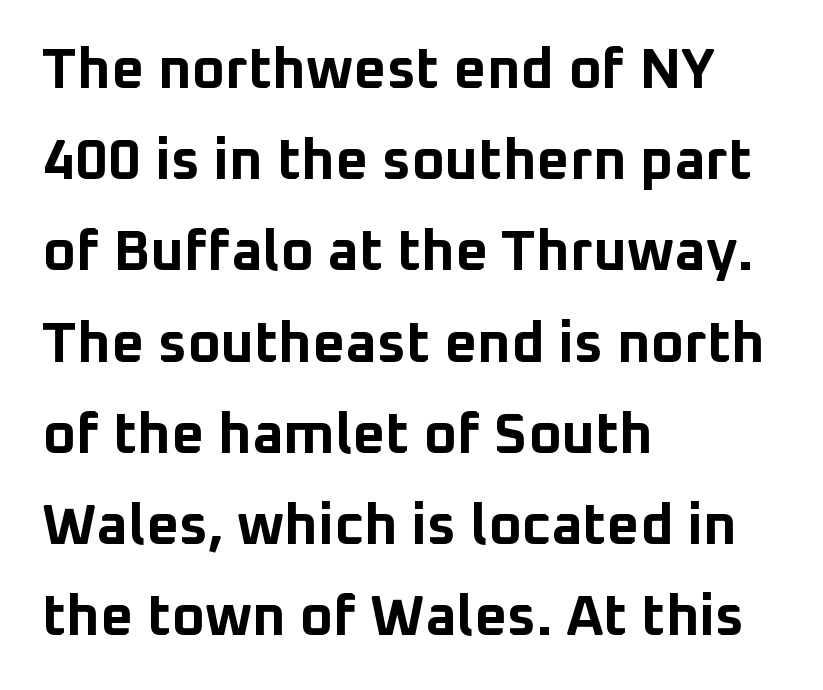
The image shows 57 px bold sans-serif type, upright; set left-aligned, normal line spacing (1.6x), normal letter spacing, not underlined; low stroke contrast and a medium x-height.
